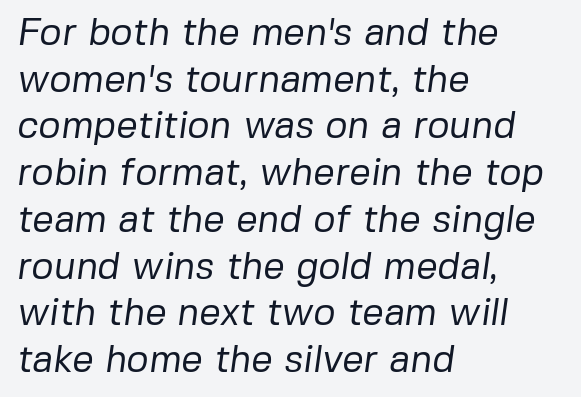
The face used here is proportionally spaced, like ordinary book or web type. Honestly, there is no underline to notice here at all. This rendering uses left alignment, leaving the right contour irregular. Nothing heavy about these letters — not bold at all. These lines are composed in type without serifs. Characters follow at the spacing the type designer built in.
